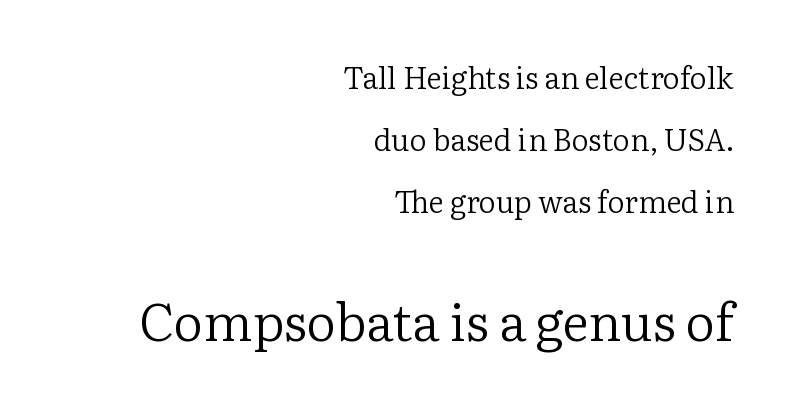
{"serif": "yes", "italic": "no", "bold": "no", "weight": "regular", "width": "normal", "stroke_contrast": "low", "x_height": "medium", "monospaced": "no", "underline": "no", "align": "right", "line_spacing": "loose", "line_spacing_ratio": 2.06, "letter_spacing": "normal", "letter_spacing_em": 0.0, "larger_block": "second", "size_ratio": 1.73, "glyph_px": 52}
